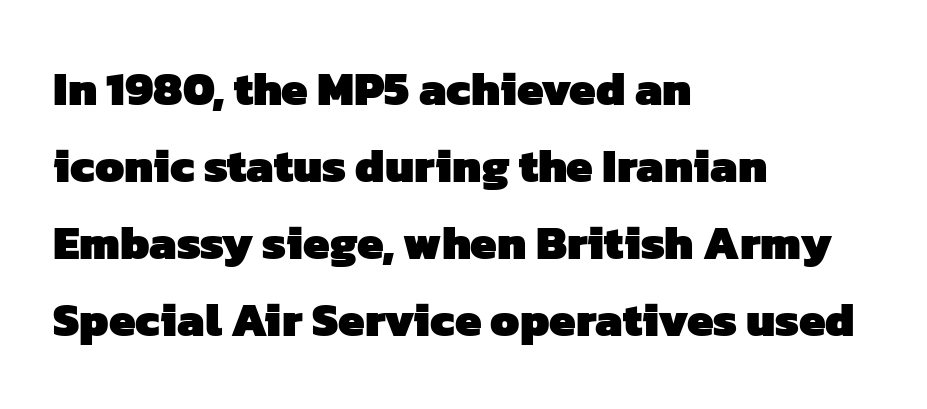
The block of text has a typical density, with ordinary space between rows. Students, this is bold: see how much ink each stroke carries. The passage shown is typeset with a sans-serif family. If you drew a ruler down the left edge, every line would touch it. Check the space under the baseline: it is left empty.
